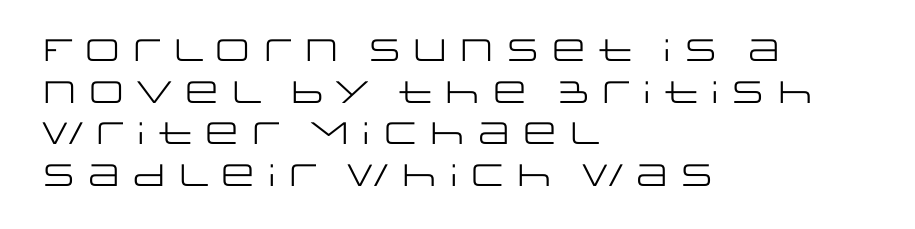
Q: Is the text bold? A: No.
Q: Is the text italic (slanted)? A: No, it is upright.
Q: Is the typeface a serif or a sans-serif typeface? A: Sans-serif.
Q: Is the text underlined? A: No.
Q: How is the paragraph aligned? A: Left-aligned.
Q: Is the spacing between letters normal or unusually wide? A: Normal.
Q: Is the spacing between lines tight, normal or loose? A: Normal.
Q: Width (condensed, normal, or wide)? A: Wide.
Q: Stroke contrast? A: Low.
Q: x-height? A: Large.
Q: Monospaced? A: No.
